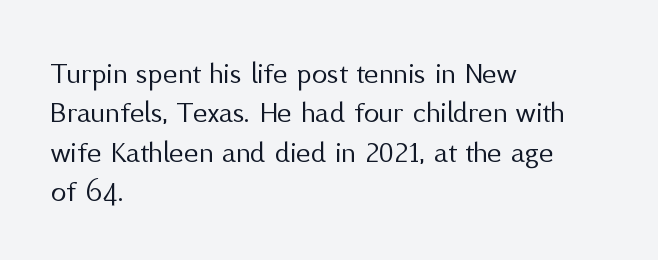
Q: Is the text bold? A: No.
Q: Is the text italic (slanted)? A: No, it is upright.
Q: Is the typeface a serif or a sans-serif typeface? A: Sans-serif.
Q: Is the text underlined? A: No.
Q: How is the paragraph aligned? A: Left-aligned.
Q: Is the spacing between letters normal or unusually wide? A: Normal.
Q: Is the spacing between lines tight, normal or loose? A: Normal.
Q: Width (condensed, normal, or wide)? A: Normal.
Q: Stroke contrast? A: Medium.
Q: x-height? A: Medium.
Q: Monospaced? A: No.
